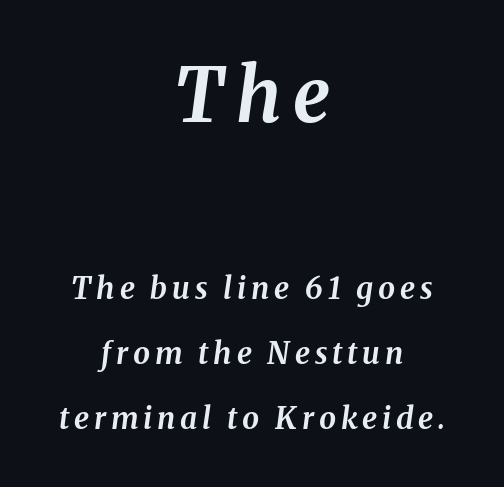
{"italic": "yes", "lean": "right", "slant_degrees": 8, "bold": "yes", "weight": "bold", "width": "normal", "stroke_contrast": "medium", "x_height": "medium", "monospaced": "no", "underline": "no", "align": "center", "line_spacing": "loose", "line_spacing_ratio": 2.17, "larger_block": "first", "size_ratio": 2.47, "glyph_px": 74}
